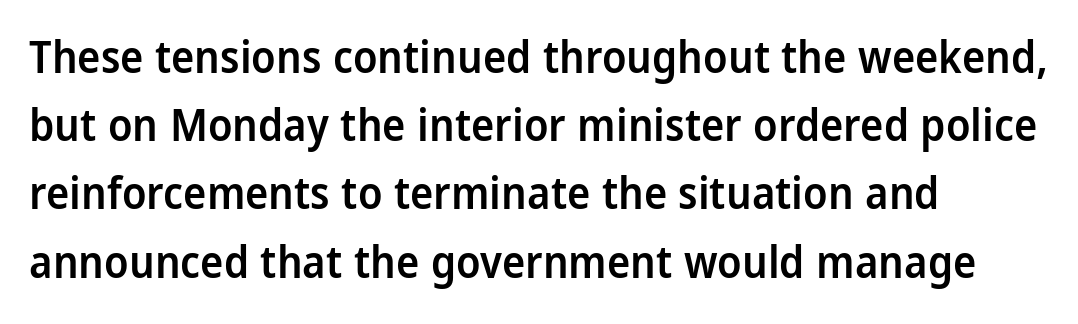
Looks like regular typesetting: each glyph gets only the width it needs. The axis of the letterforms is exactly vertical. Anything drawn beneath the words? Only blank space. Interline gaps are of average width in this sample. The letters are semibold — heavier than regular but short of a full bold. The passage is arranged the way most books set body copy — flush left.
